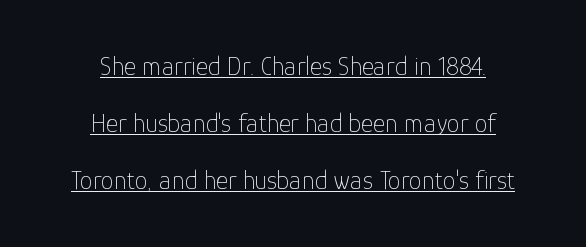
{"italic": "no", "bold": "no", "underline": "yes", "align": "center", "line_spacing": "loose", "line_spacing_ratio": 2.2, "letter_spacing": "normal", "letter_spacing_em": 0.0, "glyph_px": 26}
